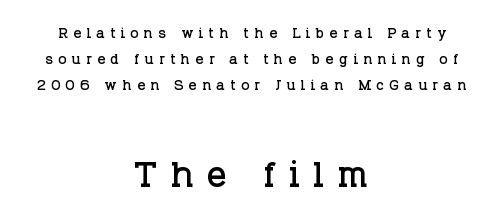
Q: Is the text italic (slanted)? A: No, it is upright.
Q: Is the typeface a serif or a sans-serif typeface? A: Serif.
Q: Is the text underlined? A: No.
Q: How is the paragraph aligned? A: Centered.
Q: Is the spacing between letters normal or unusually wide? A: Unusually wide.
Q: Is the spacing between lines tight, normal or loose? A: Normal.
Q: Which block of text is set in a larger size, the first (top) or the second (bottom)? A: The second (bottom) one.
Q: Width (condensed, normal, or wide)? A: Normal.
Q: Stroke contrast? A: Low.
Q: x-height? A: Large.
Q: Monospaced? A: No.
